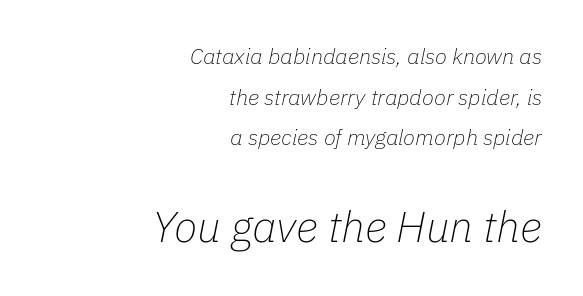
The image shows 43 px thin type, italic (leaning right); set right-aligned, line spacing 1.85x, normal letter spacing, not underlined; the second (bottom) block is 1.95x larger; low stroke contrast and a medium x-height.
